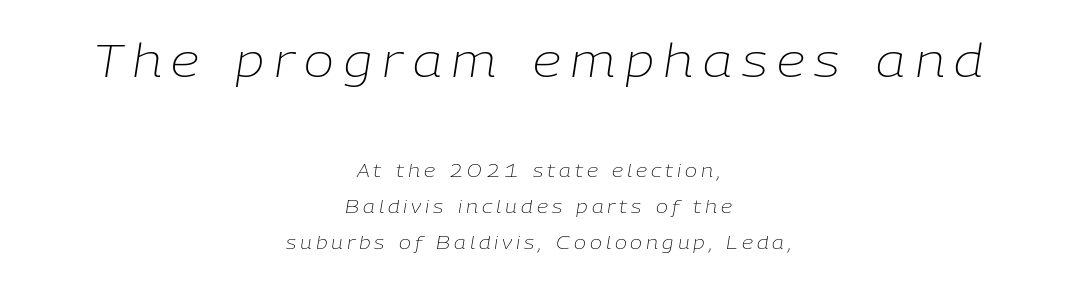
{"italic": "yes", "lean": "right", "slant_degrees": 9, "bold": "no", "weight": "light", "width": "normal", "stroke_contrast": "low", "x_height": "medium", "monospaced": "no", "underline": "no", "align": "center", "line_spacing": "loose", "line_spacing_ratio": 2.0, "letter_spacing": "wide", "letter_spacing_em": 0.22, "larger_block": "first", "size_ratio": 2.5, "glyph_px": 45}
